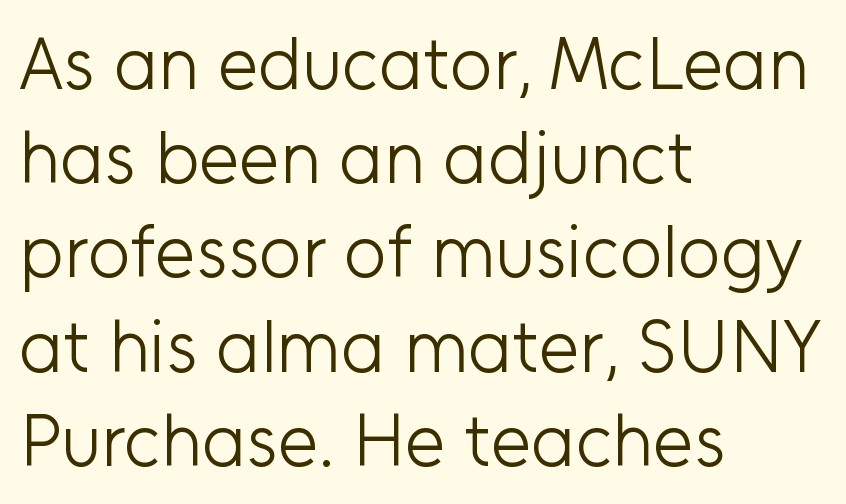
The image shows 73 px light sans-serif type, upright; set left-aligned, normal line spacing (1.29x), normal letter spacing, not underlined; low stroke contrast and a medium x-height.
